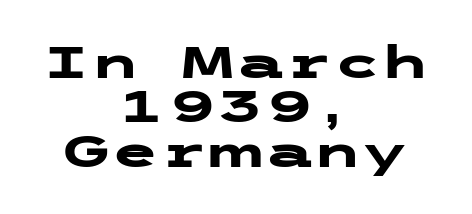
{"serif": "no", "italic": "no", "bold": "yes", "weight": "heavy", "width": "wide", "stroke_contrast": "low", "x_height": "medium", "underline": "no", "align": "center", "line_spacing": "tight", "line_spacing_ratio": 1.01, "letter_spacing": "normal", "letter_spacing_em": 0.0, "glyph_px": 44}
